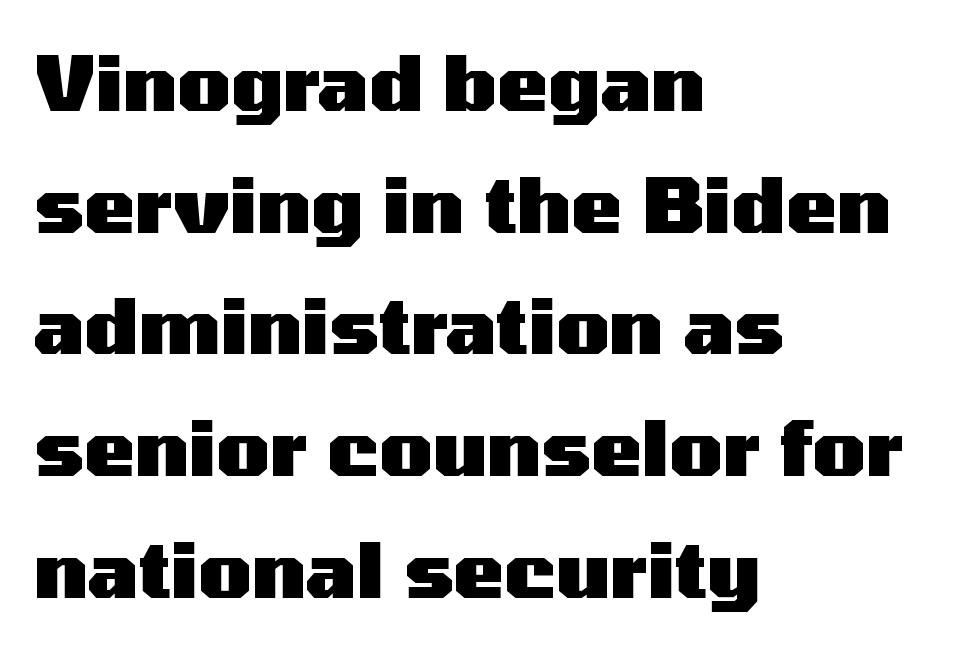
Layout note: lines flush left. Notice how descenders clear the ascenders below comfortably — that's standard leading. Lines of text with bare space underneath. These lines are rendered in a variable-pitch font. In terms of weight, the rendering is a true, heavy bold.
